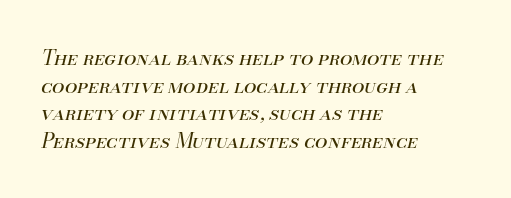
Q: Is the text bold? A: No.
Q: Is the text italic (slanted)? A: Yes, it leans right by about 13 degrees.
Q: Is the text underlined? A: No.
Q: How is the paragraph aligned? A: Left-aligned.
Q: Is the spacing between letters normal or unusually wide? A: Normal.
Q: Is the spacing between lines tight, normal or loose? A: Normal.
